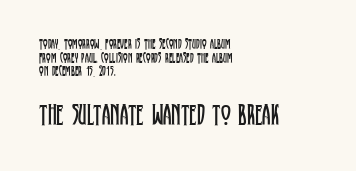
{"serif": "yes", "italic": "no", "bold": "no", "weight": "regular", "width": "condensed", "stroke_contrast": "low", "x_height": "large", "monospaced": "no", "underline": "no", "align": "left", "line_spacing": "tight", "line_spacing_ratio": 0.98, "letter_spacing": "normal", "letter_spacing_em": 0.0, "larger_block": "second", "size_ratio": 2.14, "glyph_px": 30}
